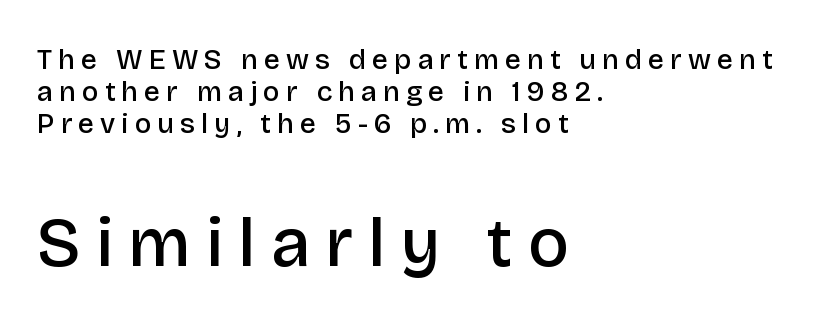
Q: Is the text bold? A: Semi-bold.
Q: Is the text italic (slanted)? A: No, it is upright.
Q: Is the typeface a serif or a sans-serif typeface? A: Sans-serif.
Q: Is the text underlined? A: No.
Q: How is the paragraph aligned? A: Left-aligned.
Q: Is the spacing between letters normal or unusually wide? A: Unusually wide.
Q: Is the spacing between lines tight, normal or loose? A: Tight.
Q: Which block of text is set in a larger size, the first (top) or the second (bottom)? A: The second (bottom) one.
Q: Width (condensed, normal, or wide)? A: Normal.
Q: Stroke contrast? A: Low.
Q: x-height? A: Large.
Q: Monospaced? A: No.
